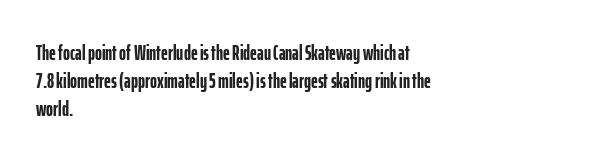
{"italic": "no", "bold": "yes", "underline": "no", "align": "left", "line_spacing": "normal", "line_spacing_ratio": 1.34, "letter_spacing": "normal", "letter_spacing_em": 0.0, "glyph_px": 21}
